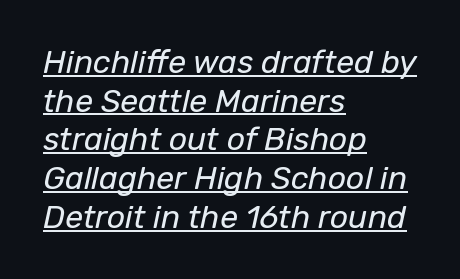
Q: Is the text bold? A: No.
Q: Is the text italic (slanted)? A: Yes, it leans right by about 12 degrees.
Q: Is the text underlined? A: Yes.
Q: How is the paragraph aligned? A: Left-aligned.
Q: Is the spacing between letters normal or unusually wide? A: Normal.
Q: Width (condensed, normal, or wide)? A: Normal.
Q: Stroke contrast? A: Low.
Q: x-height? A: Medium.
Q: Monospaced? A: No.
